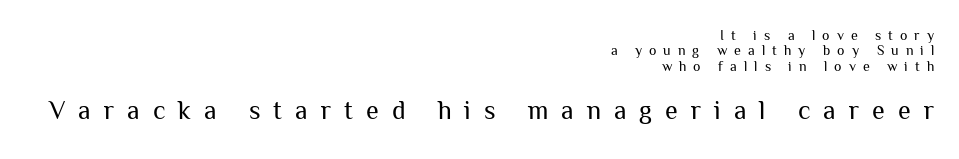
Q: Is the text bold? A: No.
Q: Is the text italic (slanted)? A: No, it is upright.
Q: Is the text underlined? A: No.
Q: How is the paragraph aligned? A: Right-aligned.
Q: Is the spacing between letters normal or unusually wide? A: Unusually wide.
Q: Is the spacing between lines tight, normal or loose? A: Tight.
Q: Which block of text is set in a larger size, the first (top) or the second (bottom)? A: The second (bottom) one.
